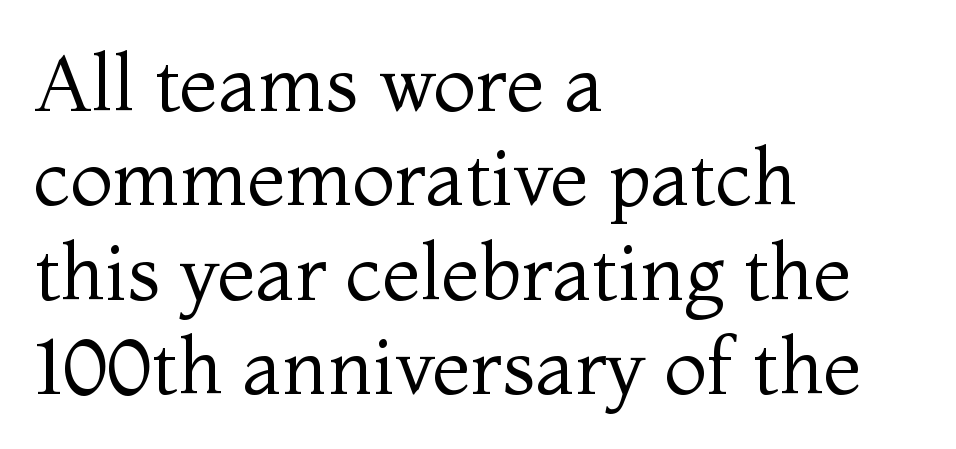
Q: Is the text bold? A: No.
Q: Is the text italic (slanted)? A: No, it is upright.
Q: Is the typeface a serif or a sans-serif typeface? A: Serif.
Q: Is the text underlined? A: No.
Q: How is the paragraph aligned? A: Left-aligned.
Q: Is the spacing between letters normal or unusually wide? A: Normal.
Q: Width (condensed, normal, or wide)? A: Normal.
Q: Stroke contrast? A: Medium.
Q: x-height? A: Medium.
Q: Monospaced? A: No.
